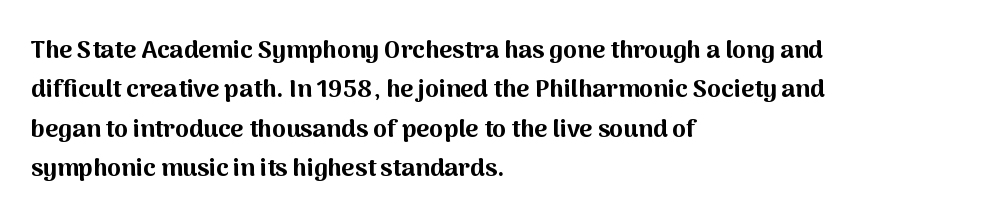
{"italic": "no", "bold": "yes", "underline": "no", "align": "left", "line_spacing": "normal", "line_spacing_ratio": 1.58, "letter_spacing": "normal", "letter_spacing_em": 0.0, "glyph_px": 25}
